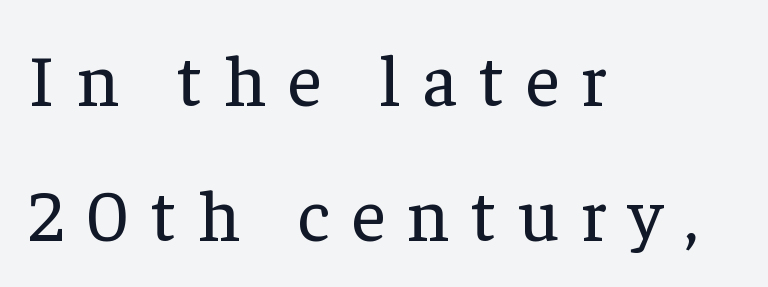
Honestly, there is no underline to notice here at all. You could not count columns in this text — the font is proportionally spaced. Spacing between characters has been opened up far beyond the box default. Reading down the block, your eye returns to a fixed left position each line.
